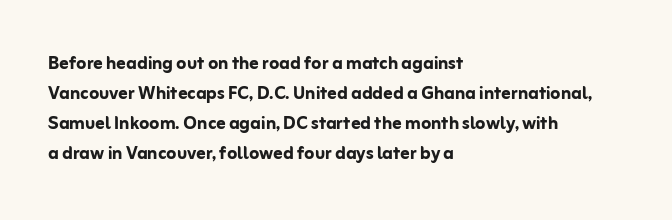
{"italic": "no", "bold": "yes", "underline": "no", "align": "left", "line_spacing": "normal", "line_spacing_ratio": 1.31, "letter_spacing": "normal", "letter_spacing_em": 0.0, "glyph_px": 23}
